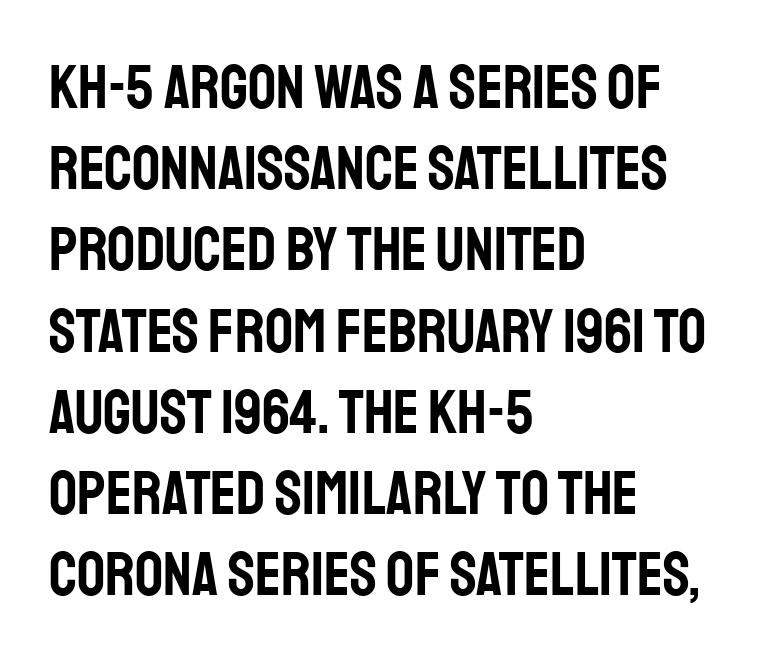
Q: Is the text italic (slanted)? A: No, it is upright.
Q: Is the typeface a serif or a sans-serif typeface? A: Sans-serif.
Q: Is the text underlined? A: No.
Q: How is the paragraph aligned? A: Left-aligned.
Q: Is the spacing between letters normal or unusually wide? A: Normal.
Q: Is the spacing between lines tight, normal or loose? A: Normal.
Q: Width (condensed, normal, or wide)? A: Condensed.
Q: Stroke contrast? A: Low.
Q: x-height? A: Large.
Q: Monospaced? A: No.
